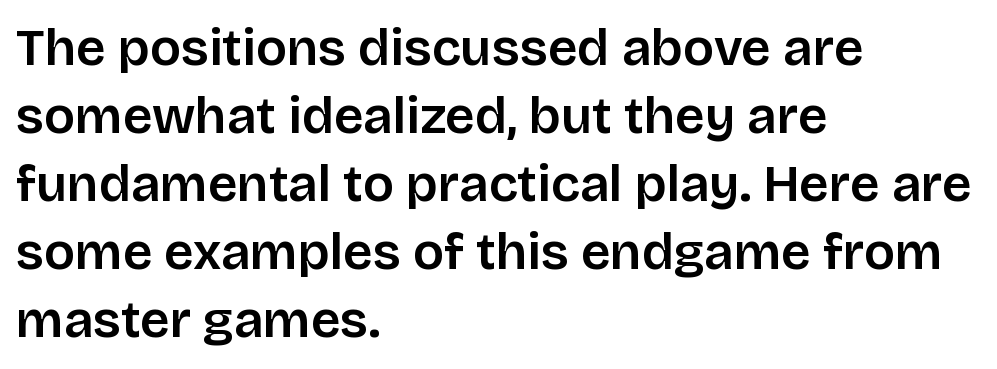
Q: Is the text bold? A: Semi-bold.
Q: Is the text italic (slanted)? A: No, it is upright.
Q: Is the typeface a serif or a sans-serif typeface? A: Sans-serif.
Q: Is the text underlined? A: No.
Q: How is the paragraph aligned? A: Left-aligned.
Q: Is the spacing between letters normal or unusually wide? A: Normal.
Q: Is the spacing between lines tight, normal or loose? A: Normal.
Q: Width (condensed, normal, or wide)? A: Normal.
Q: Stroke contrast? A: Low.
Q: x-height? A: Large.
Q: Monospaced? A: No.
